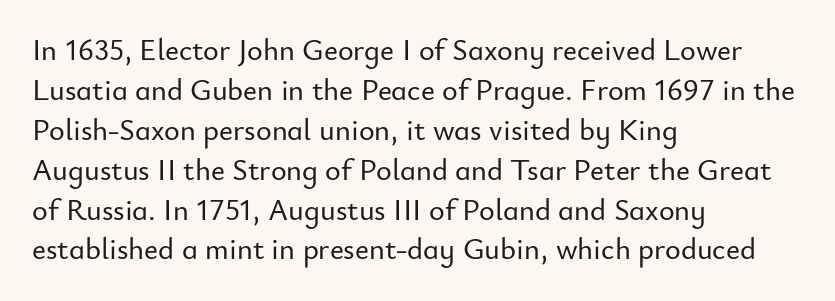
{"serif": "no", "italic": "no", "width": "normal", "stroke_contrast": "low", "x_height": "small", "monospaced": "no", "underline": "no", "align": "left", "line_spacing": "normal", "line_spacing_ratio": 1.33, "letter_spacing": "normal", "letter_spacing_em": 0.0, "glyph_px": 30}
